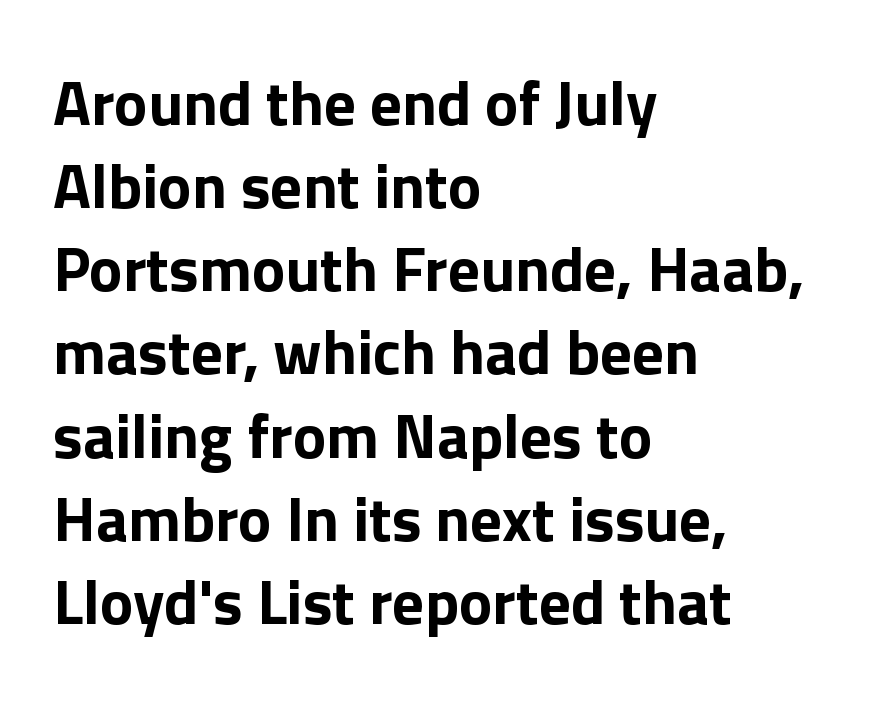
Honestly, the row spacing looks completely unremarkable. Alignment: flush left. Italic? Not at all — the glyphs are vertical. Serif or sans? Sans — the stroke terminals are bare. Decoration check: the copy has no underline.
